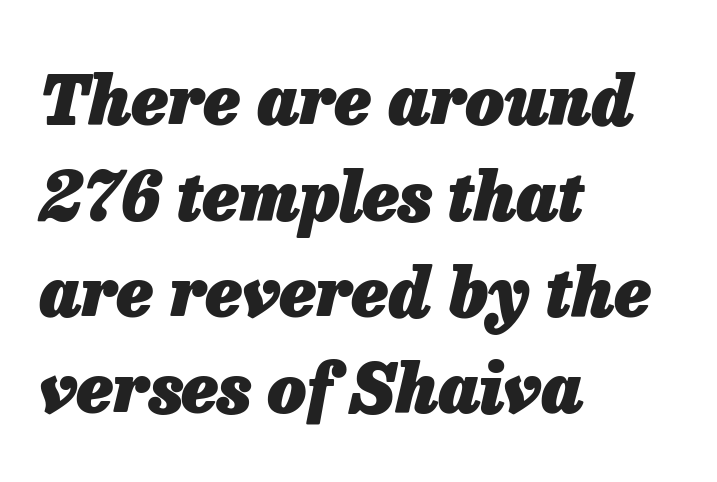
The image shows 68 px heavy type, italic (leaning right); set left-aligned, normal line spacing (1.41x), normal letter spacing, not underlined; low stroke contrast and a medium x-height.
